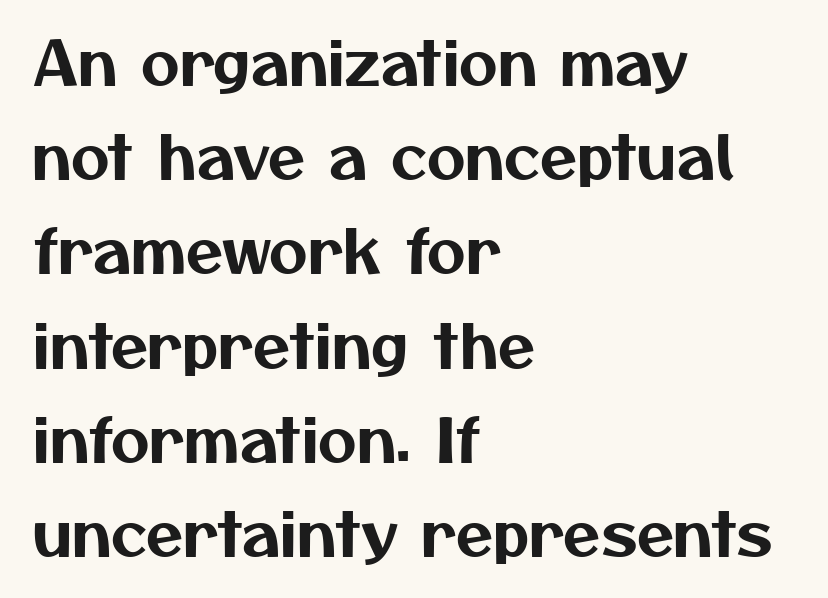
{"serif": "no", "width": "normal", "stroke_contrast": "medium", "x_height": "medium", "monospaced": "no", "underline": "no", "align": "left", "line_spacing": "normal", "line_spacing_ratio": 1.57, "letter_spacing": "normal", "letter_spacing_em": 0.0, "glyph_px": 60}
